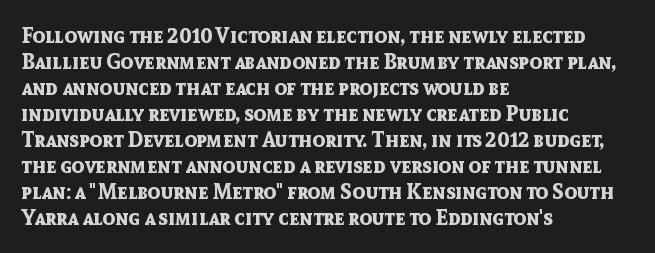
Q: Is the text bold? A: Yes.
Q: Is the text italic (slanted)? A: No, it is upright.
Q: Is the text underlined? A: No.
Q: How is the paragraph aligned? A: Left-aligned.
Q: Is the spacing between letters normal or unusually wide? A: Normal.
